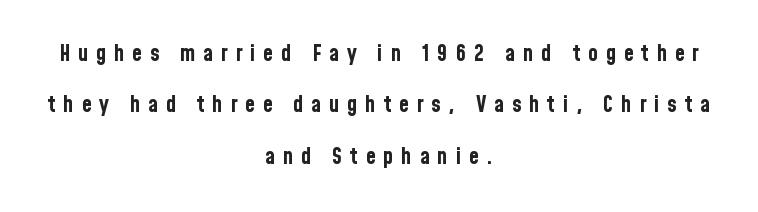
{"italic": "no", "bold": "yes", "underline": "no", "align": "center", "line_spacing": "loose", "line_spacing_ratio": 2.23, "letter_spacing": "wide", "letter_spacing_em": 0.33, "glyph_px": 23}
